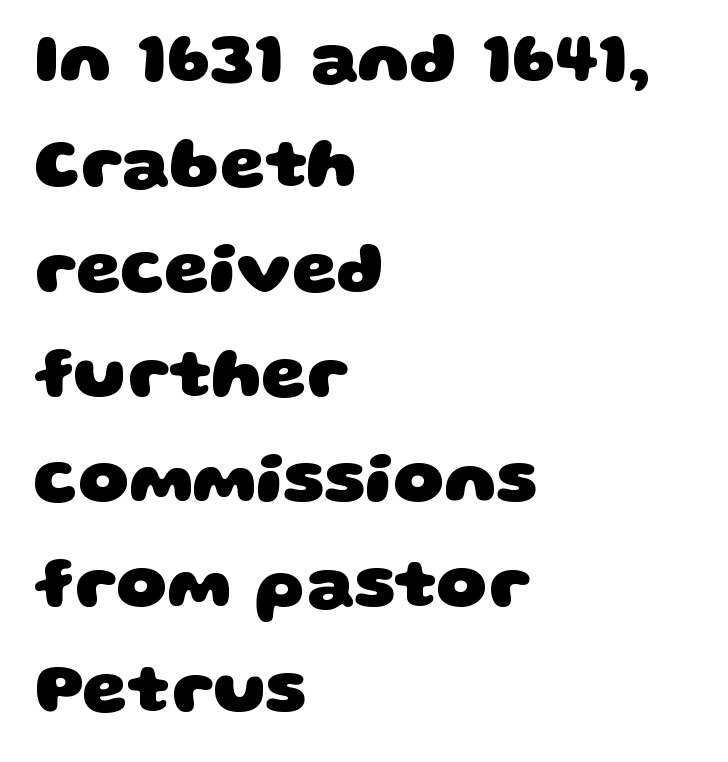
Thick stems and heavy bowls — unmistakably bold. The designer went with a sans here, leaving each stem footless. Nobody touched the tracking dial on this one. Looks like regular typesetting: each glyph gets only the width it needs.
